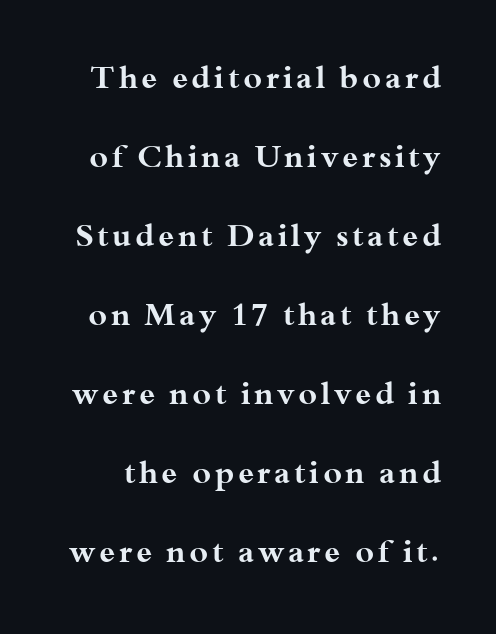
{"serif": "yes", "italic": "no", "bold": "yes", "weight": "bold", "width": "wide", "stroke_contrast": "medium", "x_height": "small", "monospaced": "no", "underline": "no", "line_spacing": "loose", "line_spacing_ratio": 2.47, "glyph_px": 32}
